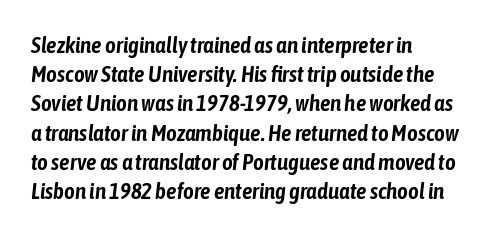
The image shows 23 px text type, italic (leaning right); set left-aligned, normal line spacing (1.27x), normal letter spacing, not underlined.
